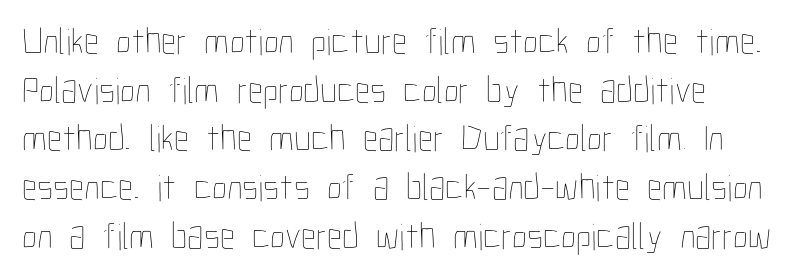
Q: Is the text bold? A: No.
Q: Is the text italic (slanted)? A: No, it is upright.
Q: Is the text underlined? A: No.
Q: How is the paragraph aligned? A: Left-aligned.
Q: Is the spacing between letters normal or unusually wide? A: Normal.
Q: Is the spacing between lines tight, normal or loose? A: Normal.
Q: Width (condensed, normal, or wide)? A: Condensed.
Q: Stroke contrast? A: Low.
Q: x-height? A: Medium.
Q: Monospaced? A: No.
